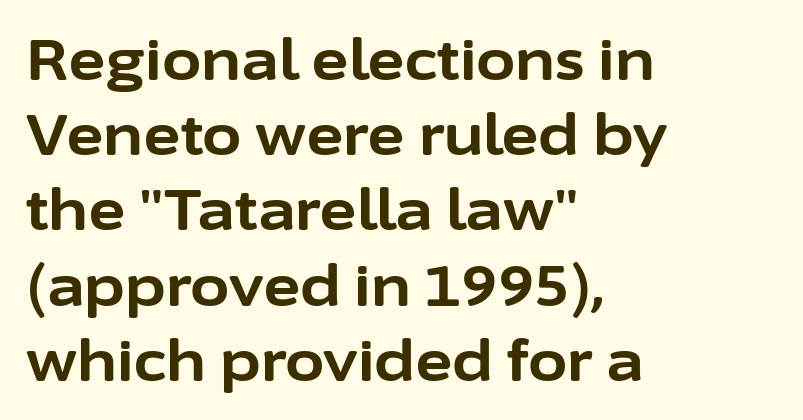
The image shows 57 px bold sans-serif type, upright; set left-aligned, normal line spacing (1.32x), normal letter spacing, not underlined; low stroke contrast and a medium x-height.
